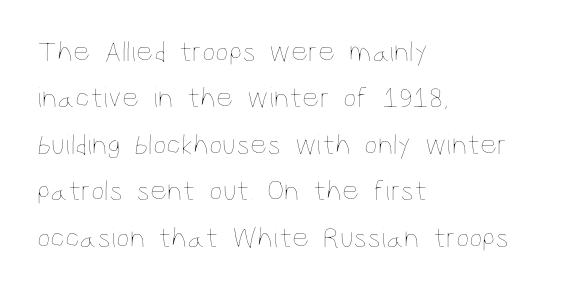
No heavy texture on the line: the type isn't bold. The lines are quadded left. Words float on clear page, feet unadorned. Inter-character spacing is left at the font's built-in metrics.
